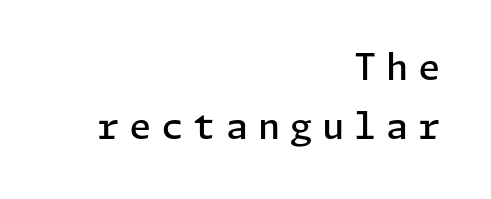
The type family on display is of the sans-serif kind. Slightly chunky letters — semibold, I'd say, not full bold. The lettering stays uniformly vertical, giving the passage a roman look. Horizontal alignment here is rightward, an uncommon choice for prose. Leading: standard.
